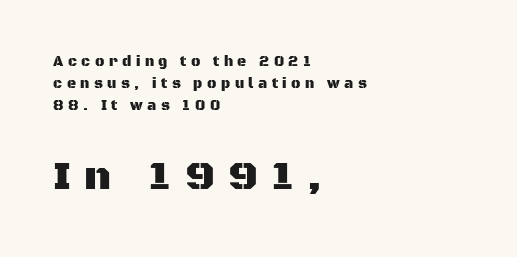
The image shows 41 px sans-serif type, upright; set left-aligned, normal line spacing (1.56x), unusually wide letter spacing (+0.32 em), not underlined; the second (bottom) block is 2.93x larger; medium stroke contrast and a large x-height.
